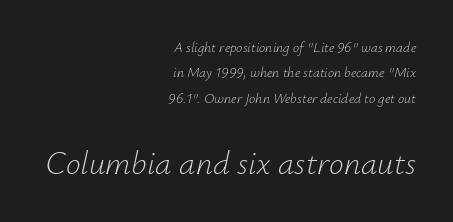
Spacing verdict: proportional, widths tailored to each character. The text carries the slant typical of an italic or oblique font. Each word holds together tightly as a unit, with standard inter-letter gaps. Size hierarchy here favors the trailing block over the leading one.
